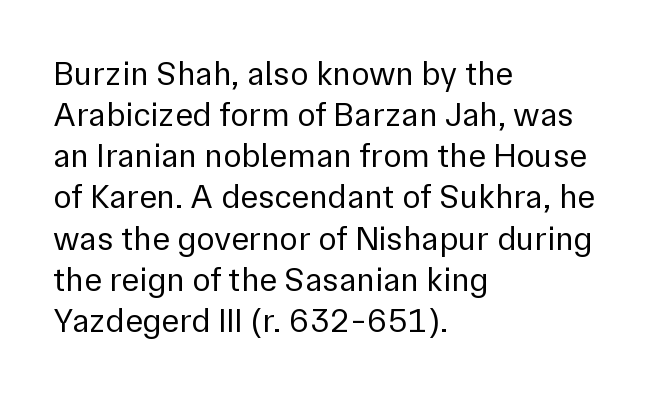
The image shows 34 px regular-weight sans-serif type, upright; set left-aligned, line spacing 1.21x, normal letter spacing, not underlined; a medium x-height.
